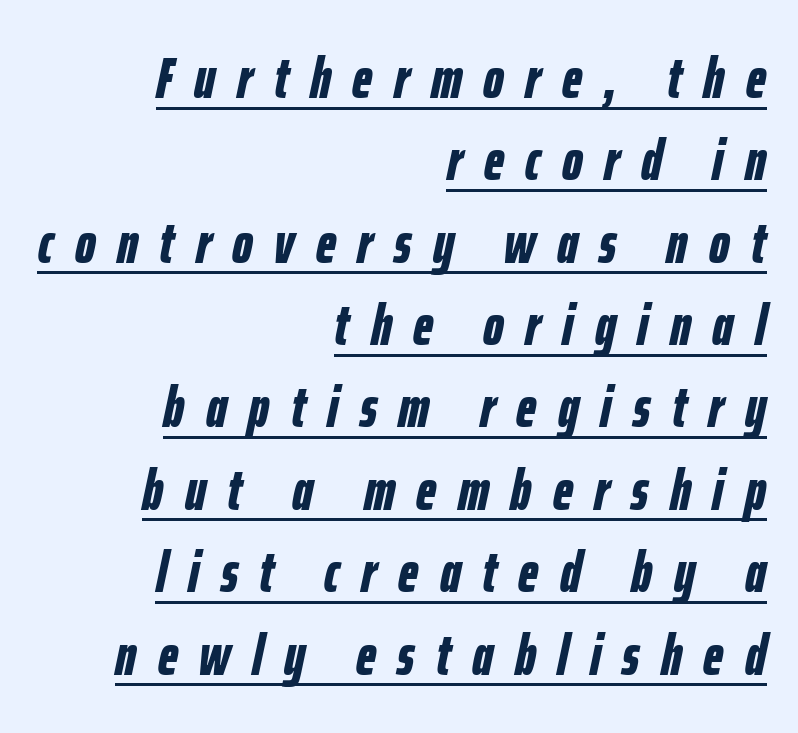
This rendering uses right alignment, leaving the left contour irregular. Caption: bold face, heavy strokes. It's the slanting kind of type. Character widths vary here, with narrow letters taking less room than wide ones. If you measured baseline to baseline, you'd find a middling distance. Someone cranked the tracking dial way up on this one.
